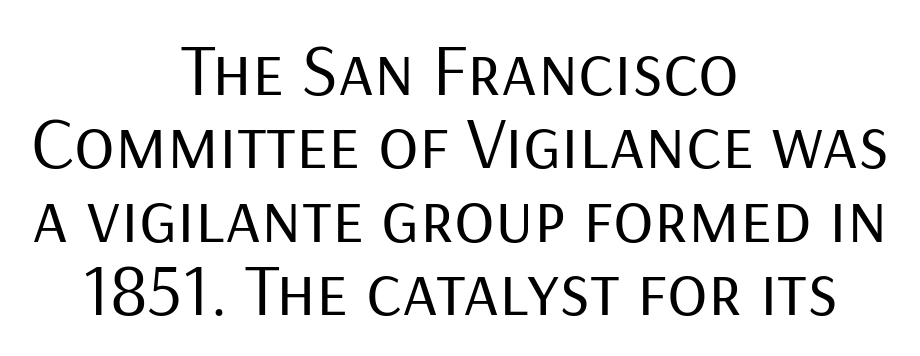
Q: Is the text bold? A: No.
Q: Is the text italic (slanted)? A: No, it is upright.
Q: Is the typeface a serif or a sans-serif typeface? A: Sans-serif.
Q: Is the text underlined? A: No.
Q: How is the paragraph aligned? A: Centered.
Q: Is the spacing between letters normal or unusually wide? A: Normal.
Q: Is the spacing between lines tight, normal or loose? A: Tight.
Q: Width (condensed, normal, or wide)? A: Normal.
Q: Stroke contrast? A: Low.
Q: x-height? A: Medium.
Q: Monospaced? A: No.
